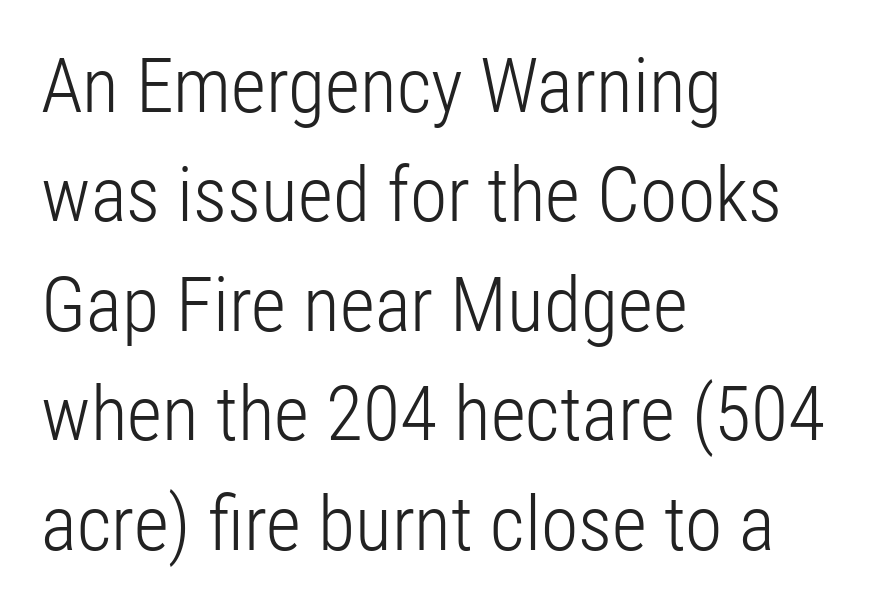
Q: Is the text bold? A: No.
Q: Is the text italic (slanted)? A: No, it is upright.
Q: Is the typeface a serif or a sans-serif typeface? A: Sans-serif.
Q: Is the text underlined? A: No.
Q: How is the paragraph aligned? A: Left-aligned.
Q: Is the spacing between letters normal or unusually wide? A: Normal.
Q: Is the spacing between lines tight, normal or loose? A: Normal.
Q: Width (condensed, normal, or wide)? A: Condensed.
Q: Stroke contrast? A: Low.
Q: x-height? A: Medium.
Q: Monospaced? A: No.
